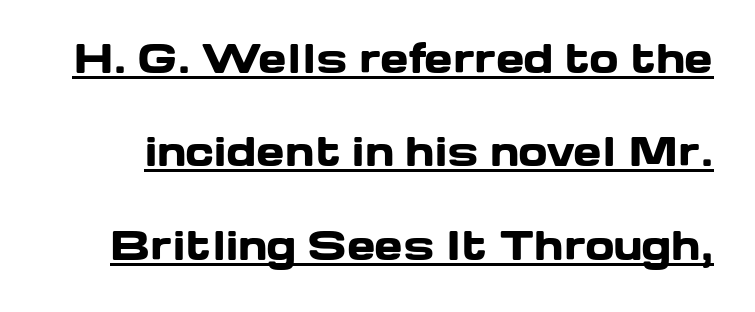
The image shows 38 px heavy, wide sans-serif type, upright; set loose line spacing (2.46x), normal letter spacing, underlined; low stroke contrast and a medium x-height.
